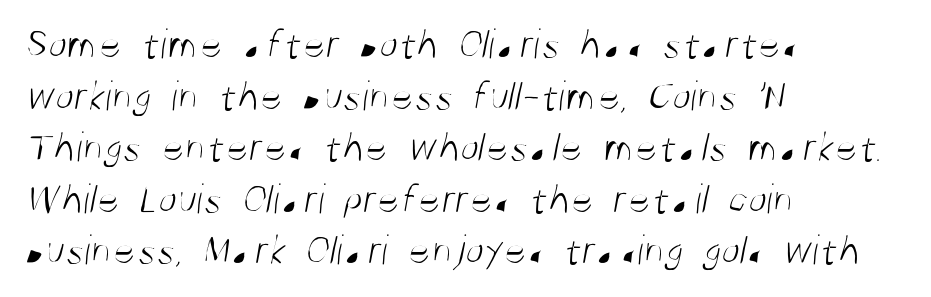
The type family on display is of the sans-serif kind. Between one letter and the next there's only the usual sliver of space. Counters stay open thanks to moderate or lighter strokes. Check the space under the baseline: it is left empty. Does the copy run flush right? No — it runs flush left. Is this a fixed-width face? No — the glyphs have proportional, varying widths.
